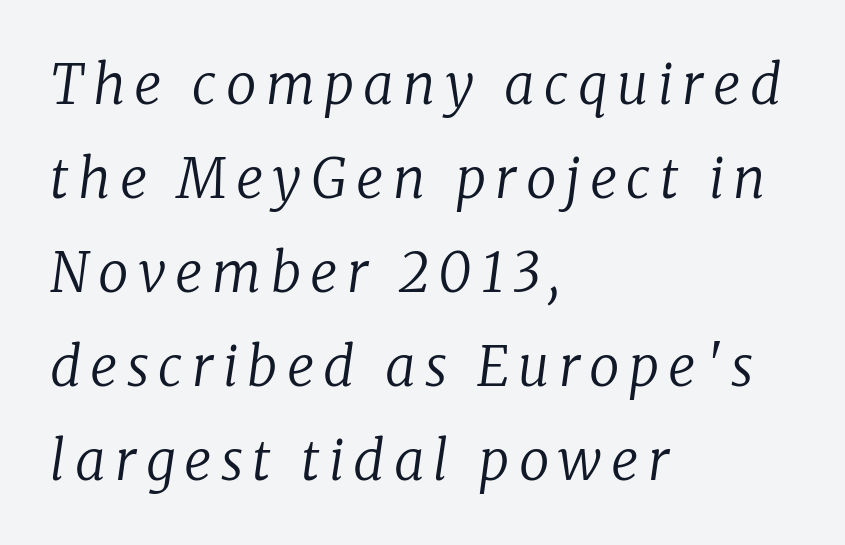
The image shows 54 px regular-weight serif type, italic (leaning right); set left-aligned, line spacing 1.74x, not underlined; low stroke contrast and a medium x-height.
